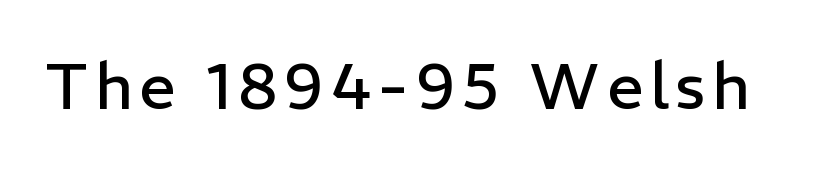
{"serif": "no", "italic": "no", "bold": "no", "weight": "regular", "width": "normal", "stroke_contrast": "low", "x_height": "medium", "monospaced": "no", "underline": "no", "glyph_px": 65}
